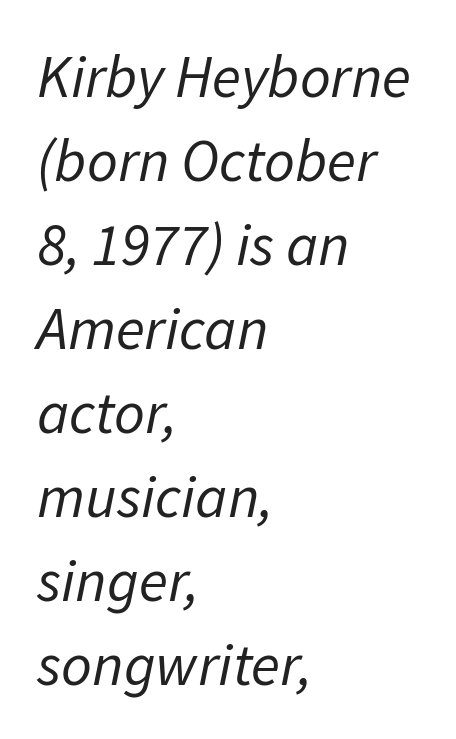
The rag falls on the right side of this text block. Whoever set this chose a conventional vertical rhythm. Is the stroke heavy? The answer is a plain regular-or-lighter. The face used here has a pronounced slope to its letters.
